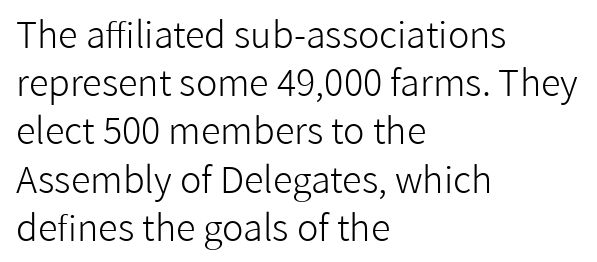
This is not heavy type; no bold has been used. No extra tracking has been applied to these lines. If you measured baseline to baseline, you'd find a middling distance. Does the lettering tilt? It doesn't — this is upright.
